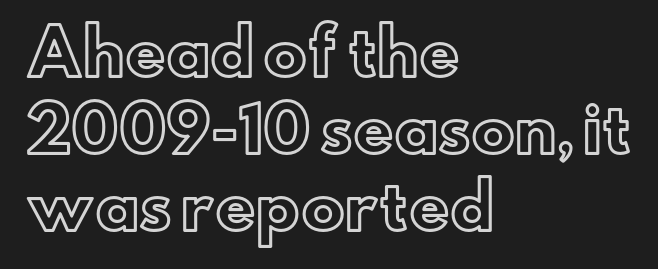
Check under the words: just untouched page. If you drew a ruler down the left edge, every line would touch it. Upright lettering throughout. The letterforms sit shoulder to shoulder at normal distance.
